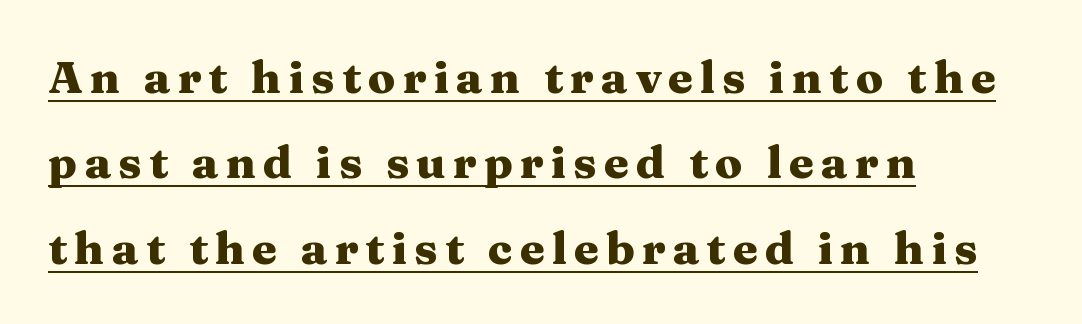
The image shows 45 px heavy, wide serif type, upright; set left-aligned, loose line spacing (1.9x), underlined; medium stroke contrast and a medium x-height.
